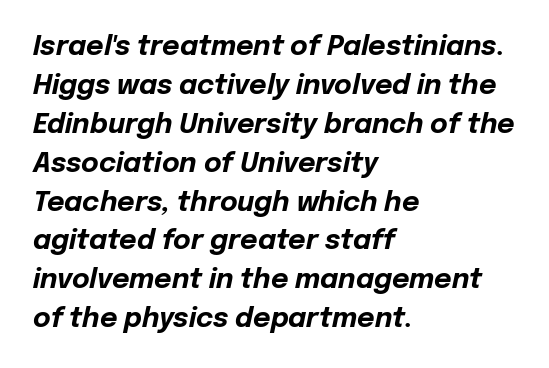
The image shows 27 px bold type, italic (leaning right); set left-aligned, normal line spacing (1.44x), normal letter spacing, not underlined.
